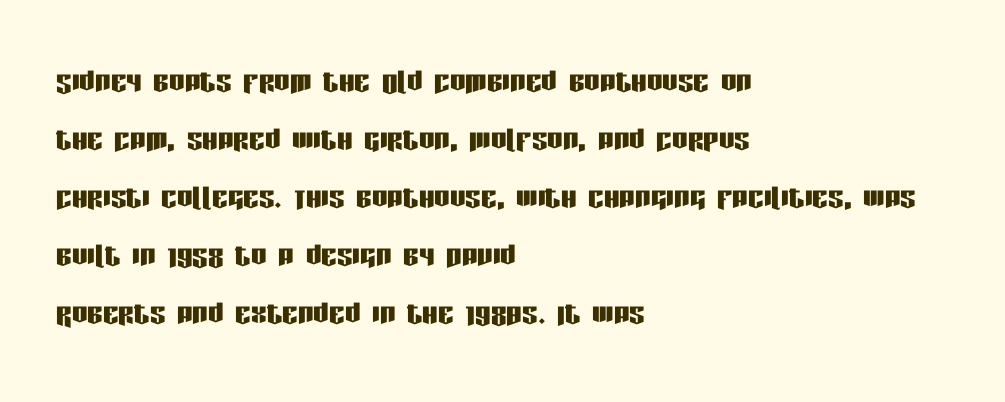
The image shows 39 px condensed sans-serif type, upright; set left-aligned, normal line spacing (1.49x), normal letter spacing, not underlined; low stroke contrast and a large x-height.
